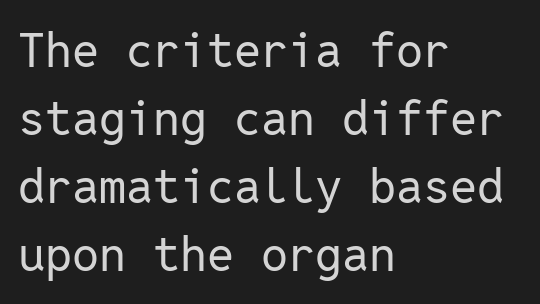
Q: Is the text bold? A: No.
Q: Is the text italic (slanted)? A: No, it is upright.
Q: Is the typeface a serif or a sans-serif typeface? A: Sans-serif.
Q: Is the text underlined? A: No.
Q: How is the paragraph aligned? A: Left-aligned.
Q: Is the spacing between letters normal or unusually wide? A: Normal.
Q: Is the spacing between lines tight, normal or loose? A: Normal.
Q: Width (condensed, normal, or wide)? A: Normal.
Q: Stroke contrast? A: Low.
Q: x-height? A: Medium.
Q: Monospaced? A: Yes.
